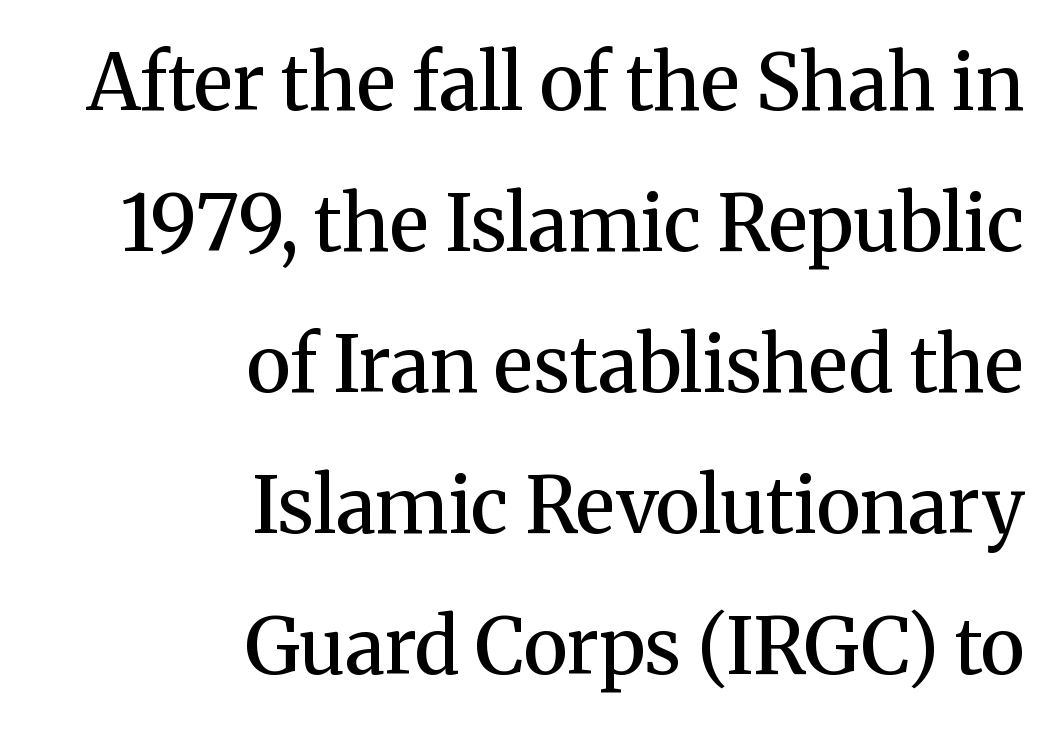
The image shows 77 px semibold serif type, upright; set right-aligned, line spacing 1.83x, normal letter spacing, not underlined; medium stroke contrast and a medium x-height.
